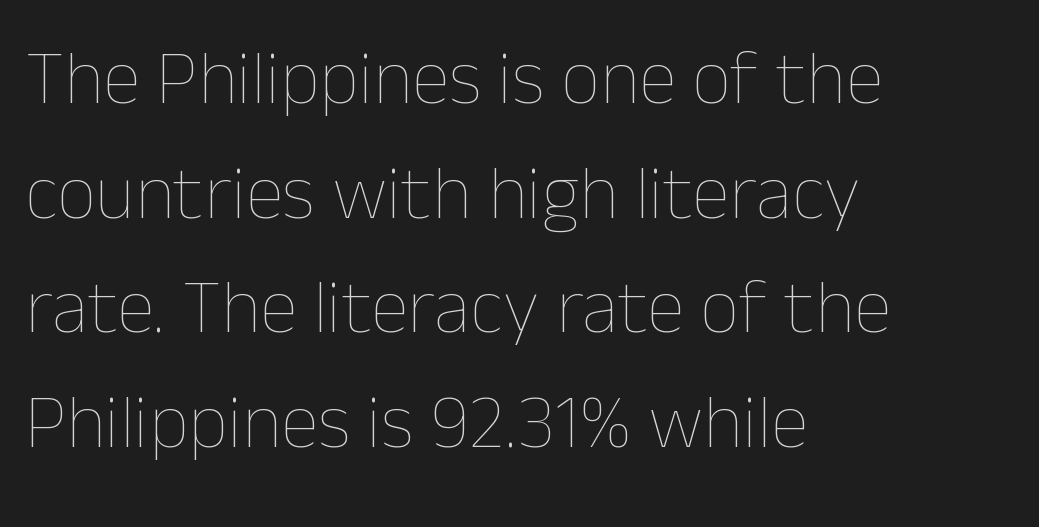
The image shows 77 px thin type, upright; set left-aligned, normal line spacing (1.49x), normal letter spacing, not underlined; low stroke contrast and a medium x-height.
